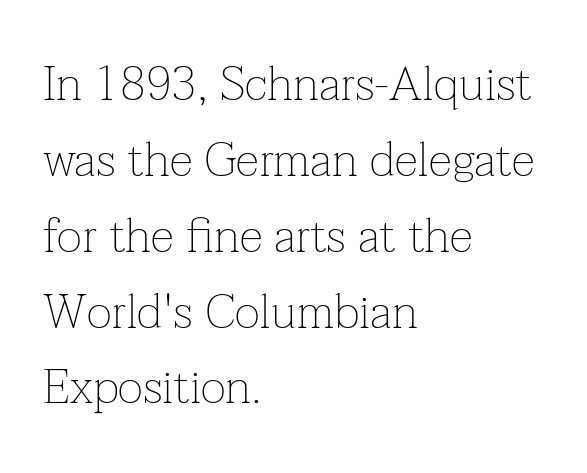
The rendering uses natural spacing where letterforms have individual widths. Compared with typical body copy, the letter spacing here is the same. Honestly, there is no underline to notice here at all. Stroke terminals: seriffed.
